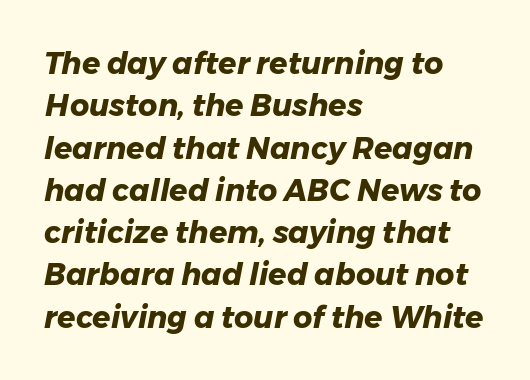
{"italic": "yes", "lean": "right", "slant_degrees": 11, "bold": "yes", "weight": "heavy", "width": "normal", "stroke_contrast": "low", "x_height": "medium", "monospaced": "no", "underline": "no", "align": "left", "line_spacing": "normal", "line_spacing_ratio": 1.41, "letter_spacing": "normal", "letter_spacing_em": 0.0, "glyph_px": 30}
